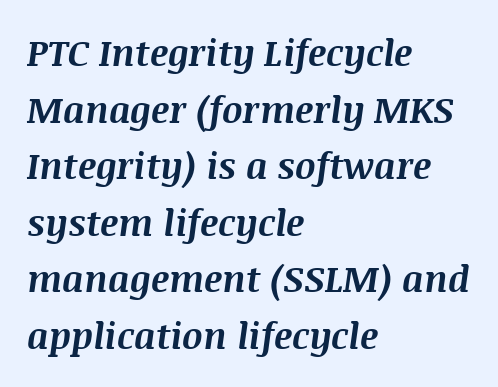
Slanted lettering throughout. Letters rest on an invisible, unmarked baseline. There is no visible air inserted between adjacent glyphs. These lines stack with their left ends in a neat column. Each letter keeps its own natural width here, so spacing adapts to shape. Vertically, the passage feels balanced, rows spaced as you'd expect.
